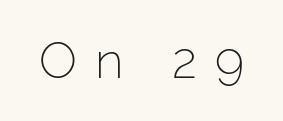
{"serif": "no", "italic": "no", "bold": "no", "weight": "light", "width": "normal", "stroke_contrast": "low", "x_height": "medium", "monospaced": "no", "underline": "no", "letter_spacing": "wide", "letter_spacing_em": 0.36, "glyph_px": 50}
